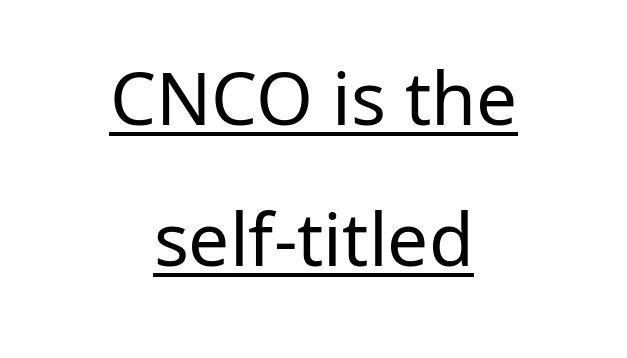
{"serif": "no", "italic": "no", "bold": "no", "weight": "regular", "width": "normal", "stroke_contrast": "low", "x_height": "medium", "monospaced": "no", "underline": "yes", "align": "center", "line_spacing": "loose", "line_spacing_ratio": 1.93, "letter_spacing": "normal", "letter_spacing_em": 0.0, "glyph_px": 73}
